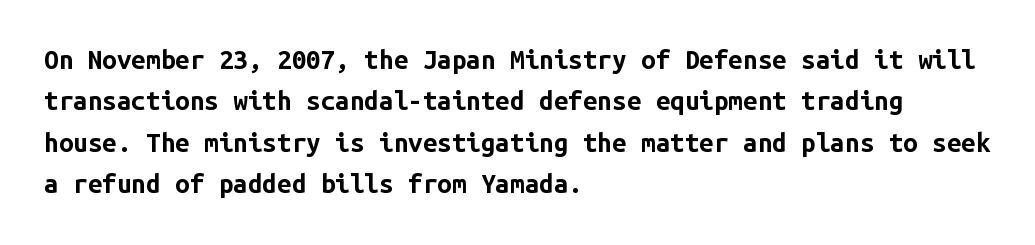
Q: Is the text bold? A: Yes.
Q: Is the text italic (slanted)? A: No, it is upright.
Q: Is the text underlined? A: No.
Q: How is the paragraph aligned? A: Left-aligned.
Q: Is the spacing between letters normal or unusually wide? A: Normal.
Q: Is the spacing between lines tight, normal or loose? A: Normal.
